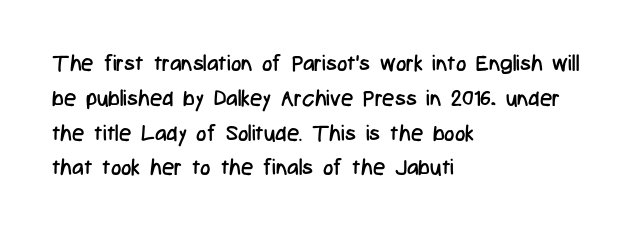
Q: Is the text bold? A: No.
Q: Is the text italic (slanted)? A: No, it is upright.
Q: Is the text underlined? A: No.
Q: How is the paragraph aligned? A: Left-aligned.
Q: Is the spacing between letters normal or unusually wide? A: Normal.
Q: Is the spacing between lines tight, normal or loose? A: Normal.
